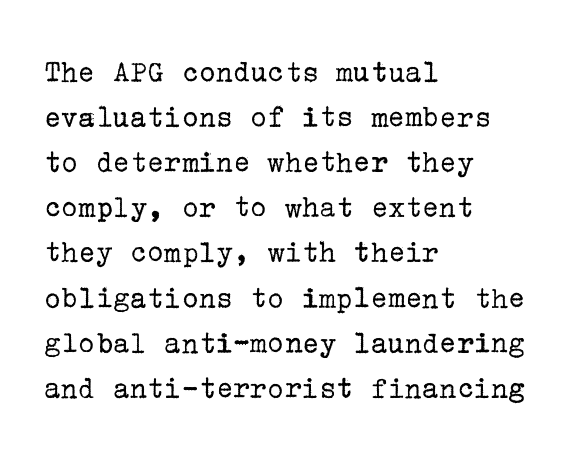
The image shows 32 px regular-weight serif type, upright; set left-aligned, normal line spacing (1.41x), normal letter spacing, not underlined; low stroke contrast and a medium x-height.
